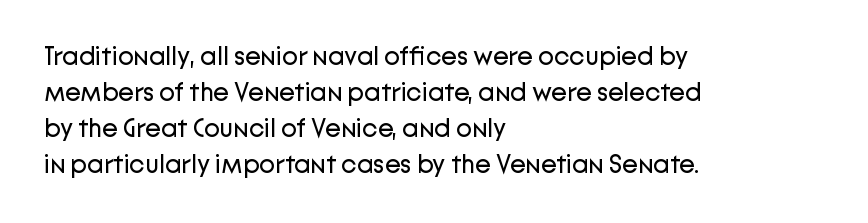
The characters are drawn with everyday or finer stroke widths. Line beginnings align vertically; line endings do not. Rule under the text: the space is simply empty. Words appear dense and cohesive because spacing is normal. Whoever set this chose a conventional vertical rhythm. Rendered with straight, roman letterforms.
